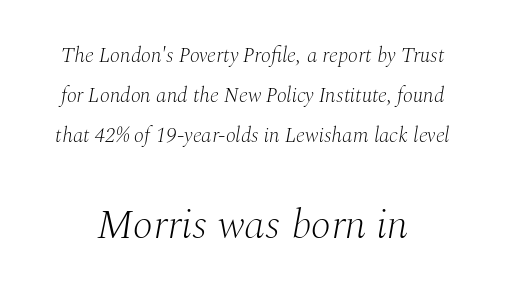
The image shows 42 px light serif type, italic (leaning right); set loose line spacing (1.91x), normal letter spacing, not underlined; the second (bottom) block is 2.0x larger; medium stroke contrast and a medium x-height.
